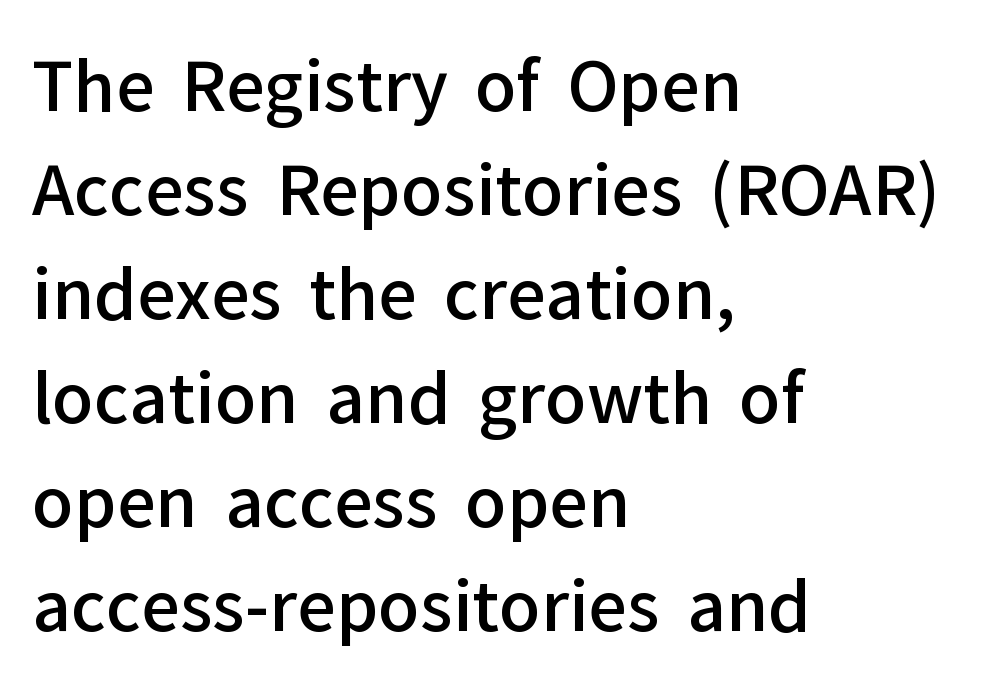
Typographically, this falls in the sans-serif category. The passage shown stacks its lines at a standard gap. The passage shown is not underscored anywhere. The face used here is a semibold: visibly heavier than regular, lighter than bold. This sample has the flowing, uneven cadence of proportional lettering.
